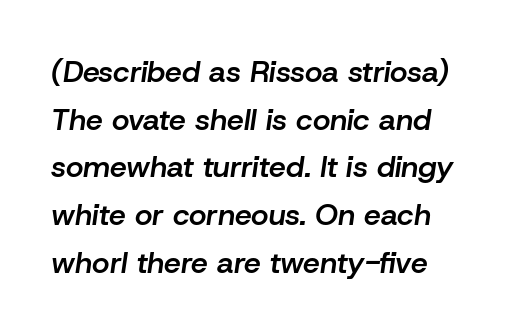
How would I describe the line gaps? Plain and ordinary. Typographic density is moderately raised because the face is semibold. Students, note that the glyphs here touch the page at normal intervals. The letters advance in unequal steps, a hallmark of proportional type.
